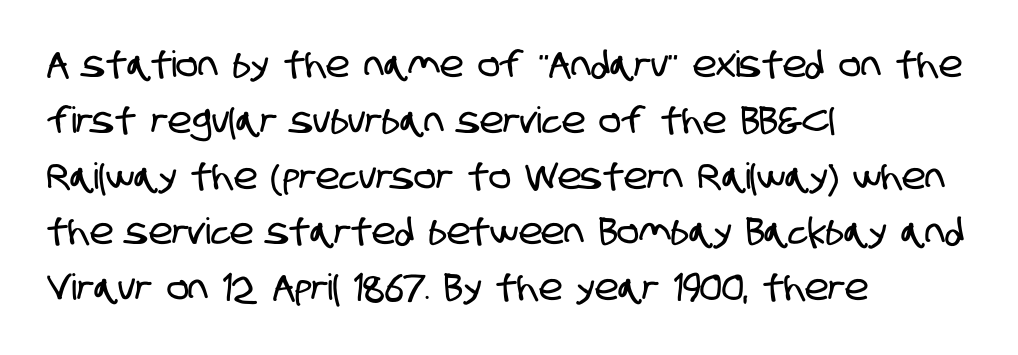
The image shows 36 px condensed sans-serif type; set left-aligned, normal line spacing (1.55x), normal letter spacing, not underlined; low stroke contrast and a large x-height.
